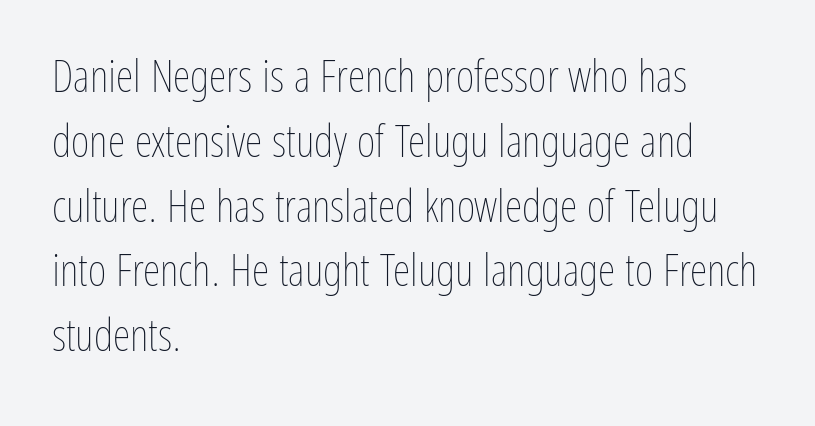
This sample keeps an unexceptional amount of space between lines. Posture: upright roman. The gap between lines stays unmarked. The face looks like a standard text weight, possibly lighter. Nothing unusual about the tracking: characters are spaced as the font intends. Proportional: the letters do not fall into vertical columns.
